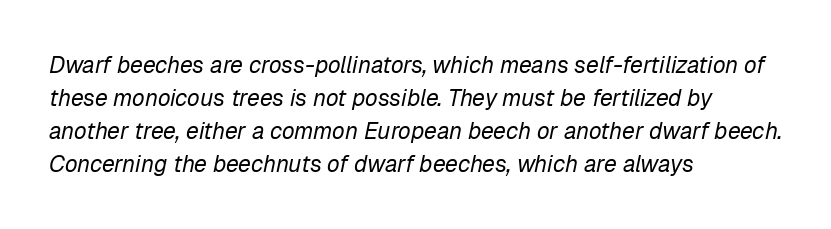
Students, observe: this is what conventionally led text looks like. These glyphs show unthickened strokes, regular width or finer. These lines were composed using italics. One-word summary of the alignment: left.
